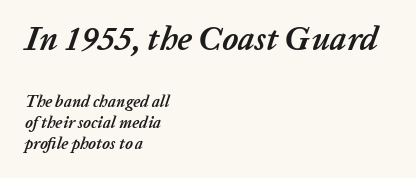
{"italic": "yes", "lean": "right", "slant_degrees": 20, "bold": "yes", "weight": "semibold", "width": "normal", "stroke_contrast": "low", "x_height": "medium", "monospaced": "no", "underline": "no", "align": "left", "line_spacing": "normal", "line_spacing_ratio": 1.3, "letter_spacing": "normal", "letter_spacing_em": 0.0, "larger_block": "first", "size_ratio": 2.06, "glyph_px": 33}
